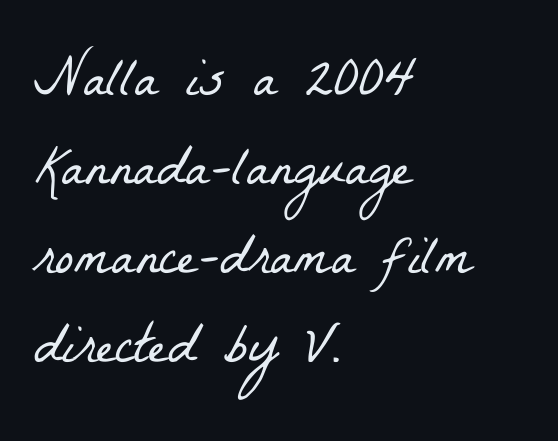
The image shows 56 px light, condensed serif type; set left-aligned, normal line spacing (1.59x), normal letter spacing, not underlined; low stroke contrast and a medium x-height.
